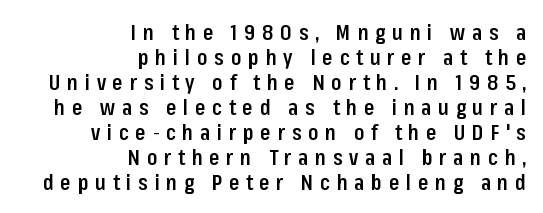
The image shows 21 px text type, upright; set right-aligned, line spacing 1.19x, unusually wide letter spacing (+0.32 em), not underlined.
